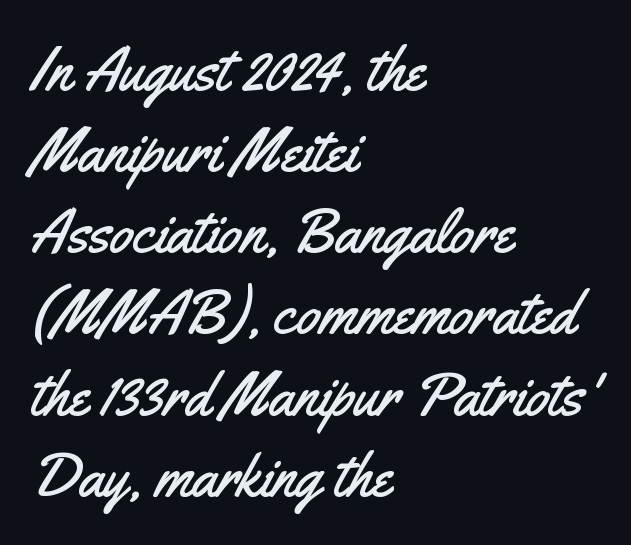
Q: Is the text italic (slanted)? A: Yes.
Q: Is the typeface a serif or a sans-serif typeface? A: Sans-serif.
Q: Is the text underlined? A: No.
Q: How is the paragraph aligned? A: Left-aligned.
Q: Is the spacing between letters normal or unusually wide? A: Normal.
Q: Is the spacing between lines tight, normal or loose? A: Normal.
Q: Width (condensed, normal, or wide)? A: Condensed.
Q: Stroke contrast? A: Medium.
Q: x-height? A: Small.
Q: Monospaced? A: No.
